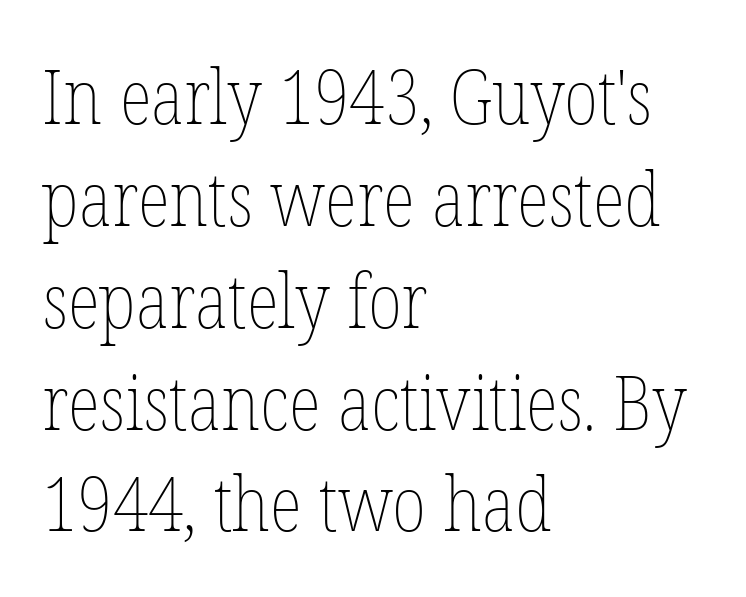
{"italic": "no", "bold": "no", "weight": "thin", "width": "condensed", "stroke_contrast": "low", "x_height": "medium", "monospaced": "no", "underline": "no", "align": "left", "line_spacing": "normal", "line_spacing_ratio": 1.34, "letter_spacing": "normal", "letter_spacing_em": 0.0, "glyph_px": 76}
